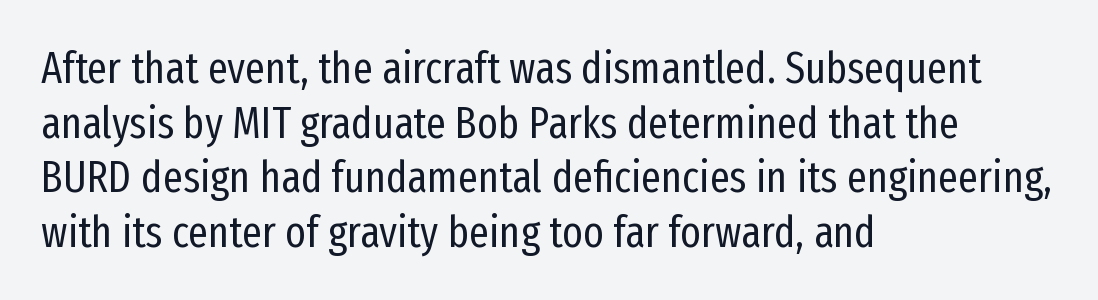
Stroke terminals: plain, sans-serif. The rag falls on the right side of this text block. Decoration check: the copy has no underline. The letterforms sit shoulder to shoulder at normal distance. Stroke mass is kept to a normal reading level or below.
